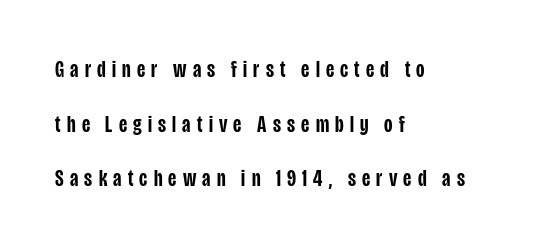
Q: Is the text bold? A: Semi-bold.
Q: Is the text italic (slanted)? A: No, it is upright.
Q: Is the text underlined? A: No.
Q: How is the paragraph aligned? A: Left-aligned.
Q: Is the spacing between letters normal or unusually wide? A: Unusually wide.
Q: Is the spacing between lines tight, normal or loose? A: Loose.
